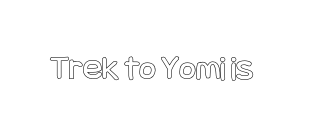
The gap between lines stays unmarked. Italic: no, the glyphs are upright roman. Inter-character spacing is left at the font's built-in metrics.
